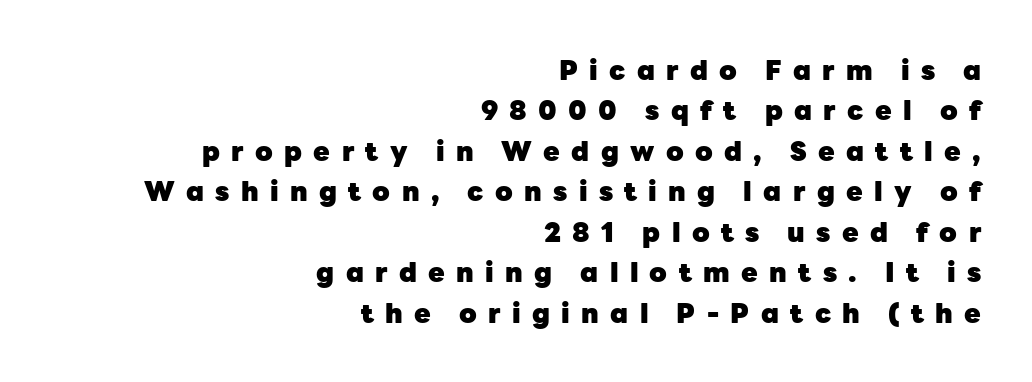
The image shows 27 px bold type, upright; set right-aligned, normal line spacing (1.5x), unusually wide letter spacing (+0.42 em), not underlined.
